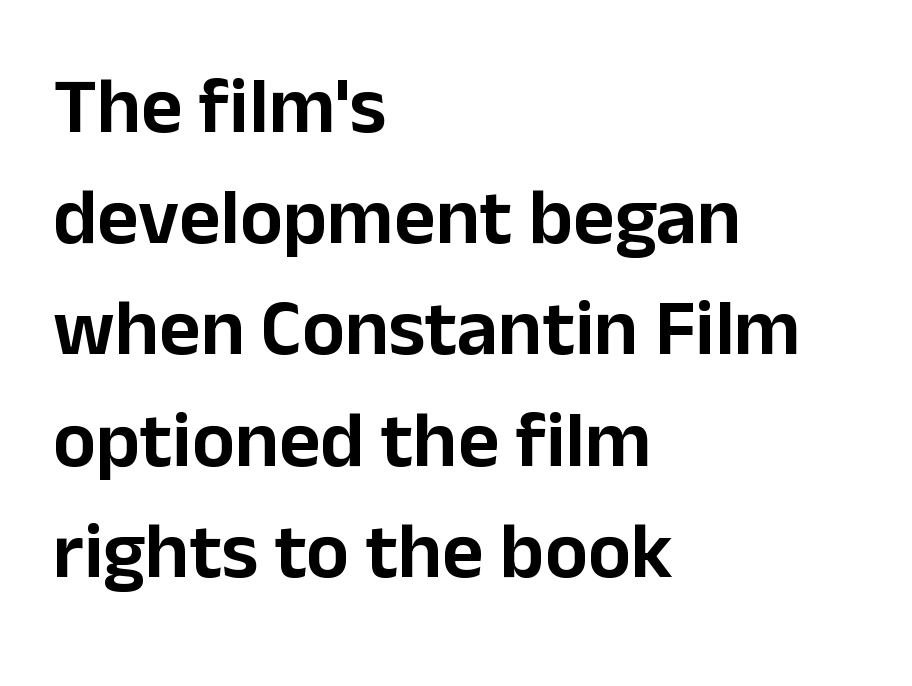
This is roman type, the default non-slanted kind. These lines keep a tight, regular rhythm from letter to letter. Teacher's note: observe the even left margin — that is flush-left alignment. The designer went with a sans here, leaving each stem footless. The lines sit at an ordinary, default distance from one another. The strip under each line holds only bare page.
